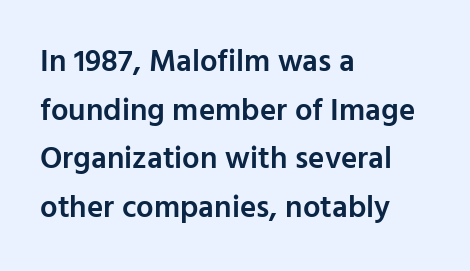
{"serif": "no", "italic": "no", "bold": "semi", "weight": "semibold", "width": "normal", "stroke_contrast": "low", "x_height": "medium", "monospaced": "no", "underline": "no", "align": "left", "line_spacing": "normal", "line_spacing_ratio": 1.57, "letter_spacing": "normal", "letter_spacing_em": 0.0, "glyph_px": 31}
